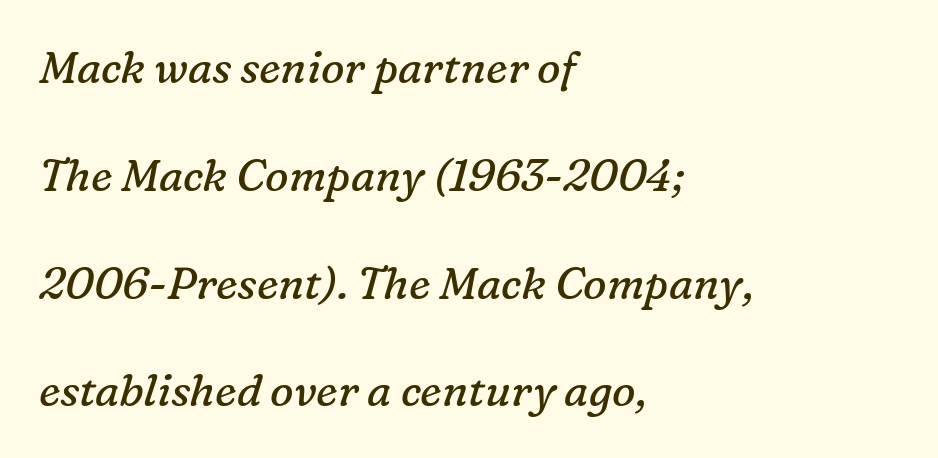
Weight: in the light-to-regular range. Do the characters align in a grid? No, the font is proportional. Caption: multi-line text, flush left, ragged right. Glyph-to-glyph distance matches everyday printed text. In terms of leading, this rendering errs on the spacious side. It's the slanting kind of type.
